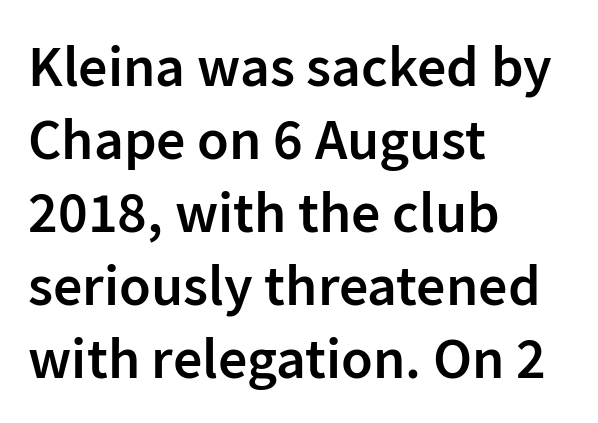
{"serif": "no", "italic": "no", "bold": "semi", "weight": "semibold", "width": "normal", "stroke_contrast": "low", "x_height": "medium", "monospaced": "no", "underline": "no", "align": "left", "line_spacing": "normal", "line_spacing_ratio": 1.26, "letter_spacing": "normal", "letter_spacing_em": 0.0, "glyph_px": 58}
